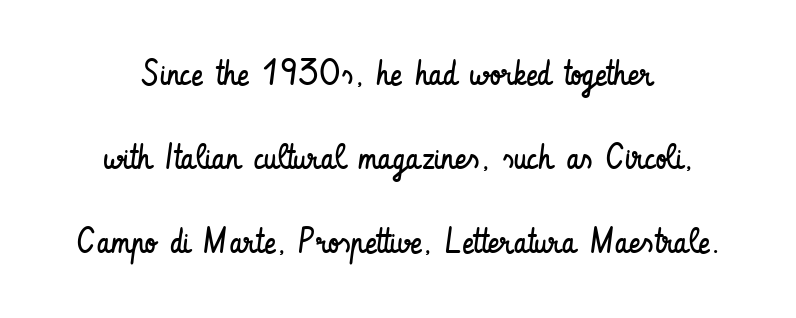
This sample has the flowing, uneven cadence of proportional lettering. The compositor balanced each line on the midline. Does the lettering tilt? It doesn't — this is upright. Is the stroke heavy? The answer is a plain regular-or-lighter.
